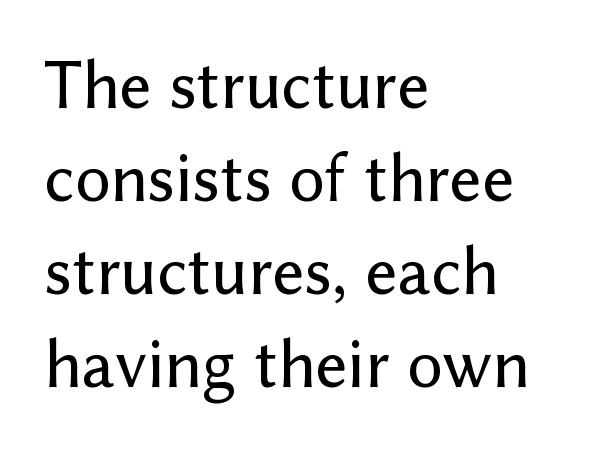
The image shows 70 px sans-serif type, upright; set left-aligned, normal line spacing (1.33x), normal letter spacing, not underlined; low stroke contrast and a medium x-height.
